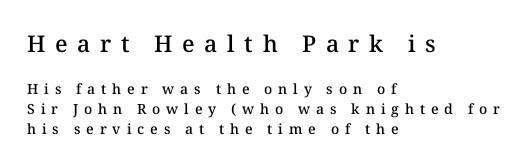
{"italic": "no", "bold": "semi", "underline": "no", "align": "left", "line_spacing": "normal", "line_spacing_ratio": 1.44, "letter_spacing": "wide", "letter_spacing_em": 0.42, "larger_block": "first", "size_ratio": 1.64, "glyph_px": 23}
